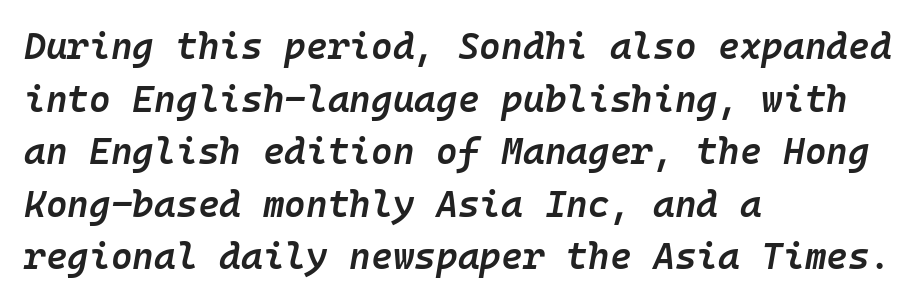
The image shows 37 px semibold type, italic (leaning right), monospaced; set left-aligned, normal line spacing (1.42x), normal letter spacing, not underlined; low stroke contrast and a medium x-height.
